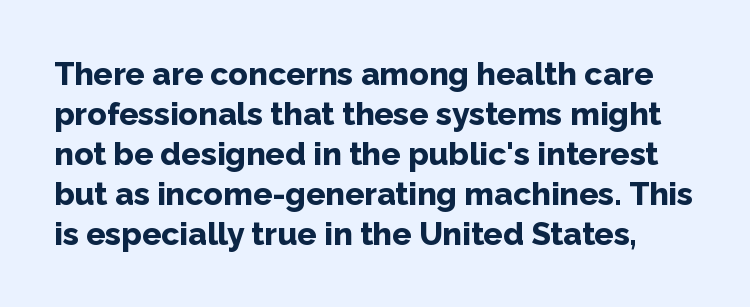
Q: Is the text bold? A: Yes.
Q: Is the text italic (slanted)? A: No, it is upright.
Q: Is the typeface a serif or a sans-serif typeface? A: Sans-serif.
Q: Is the text underlined? A: No.
Q: Is the spacing between letters normal or unusually wide? A: Normal.
Q: Is the spacing between lines tight, normal or loose? A: Normal.
Q: Width (condensed, normal, or wide)? A: Normal.
Q: Stroke contrast? A: Low.
Q: x-height? A: Medium.
Q: Monospaced? A: No.
